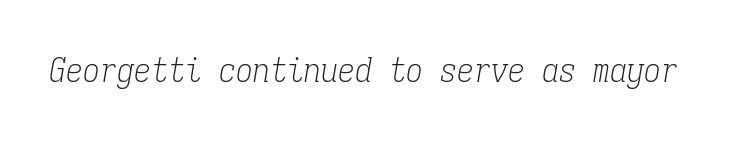
Q: Is the text bold? A: No.
Q: Is the text italic (slanted)? A: Yes, it leans right by about 9 degrees.
Q: Is the typeface a serif or a sans-serif typeface? A: Serif.
Q: Is the text underlined? A: No.
Q: Is the spacing between letters normal or unusually wide? A: Normal.
Q: Width (condensed, normal, or wide)? A: Condensed.
Q: Stroke contrast? A: Low.
Q: x-height? A: Medium.
Q: Monospaced? A: Yes.
